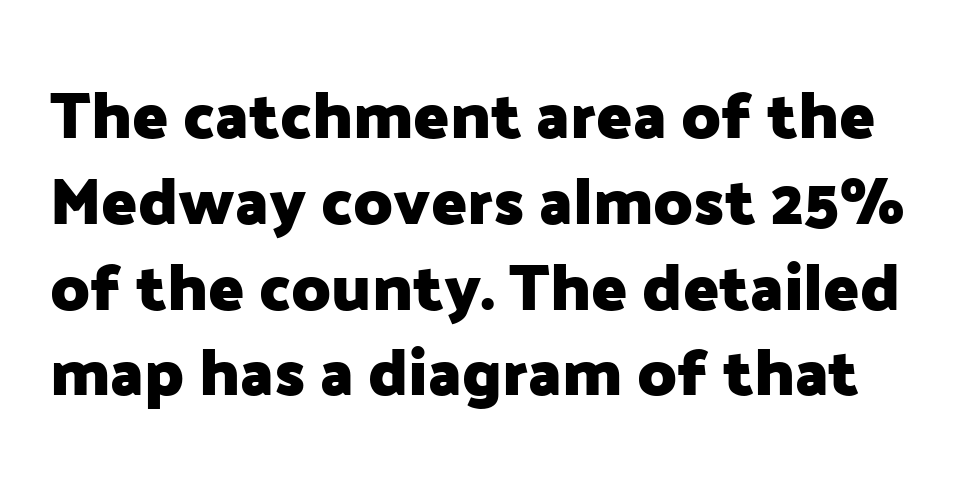
Look at the tracking — it's just the regular setting, nothing added. Is there any slant? The stems are plumb. Check where the strokes stop: nothing finishes them off — pure sans. Spacing verdict: proportional, widths tailored to each character. A clean baseline with only descenders dipping below it. Is there much room between lines? A standard amount, neither cramped nor airy.
